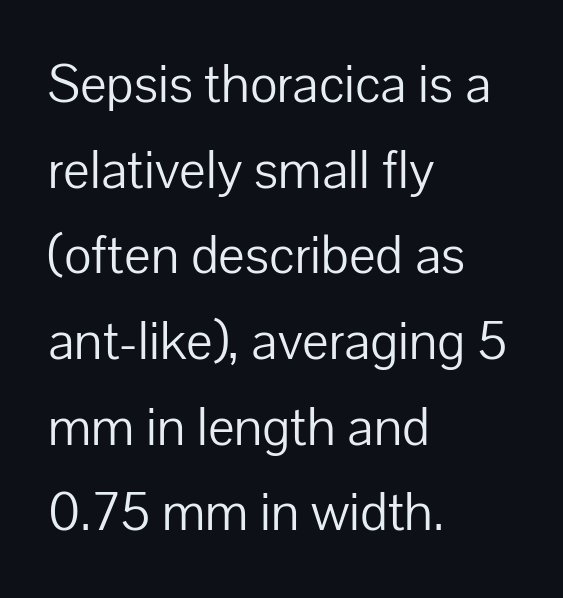
{"serif": "no", "italic": "no", "bold": "no", "weight": "light", "width": "normal", "stroke_contrast": "low", "x_height": "medium", "monospaced": "no", "underline": "no", "align": "left", "line_spacing": "normal", "line_spacing_ratio": 1.53, "letter_spacing": "normal", "letter_spacing_em": 0.0, "glyph_px": 56}
